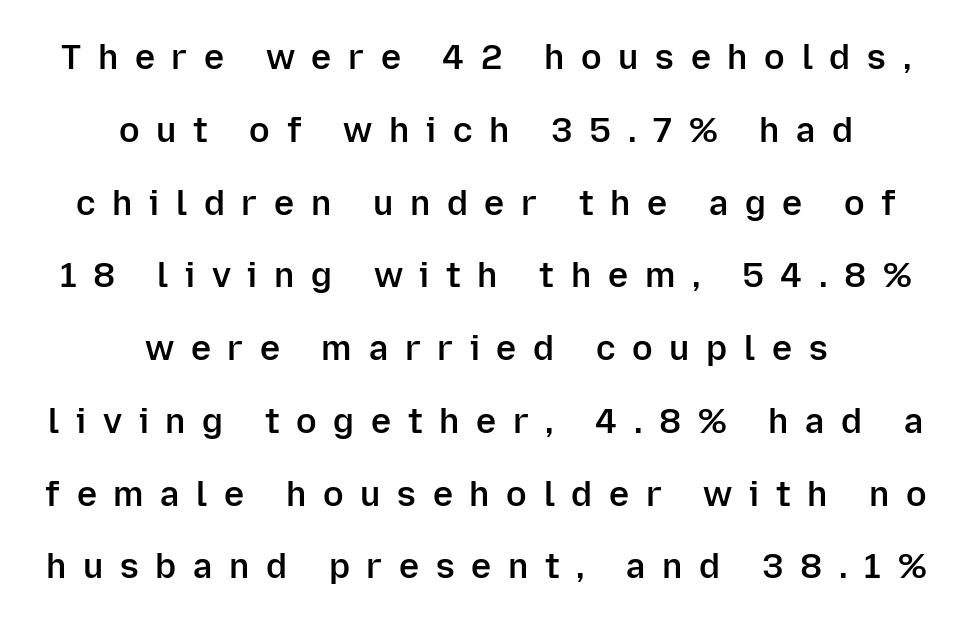
The image shows 34 px semibold sans-serif type, upright; set centered, loose line spacing (2.14x), unusually wide letter spacing (+0.49 em), not underlined; low stroke contrast and a medium x-height.
